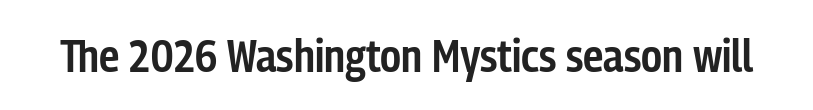
Any mark beneath the type? The region is blank. The letterforms sit shoulder to shoulder at normal distance. Do the letters lean? They stand straight. Observe the absence of serifs on each vertical stroke in this sample. Note the varied advance widths — an 'i' is clearly narrower than an 'm'. Caption: semibold face, moderately heavy strokes.
